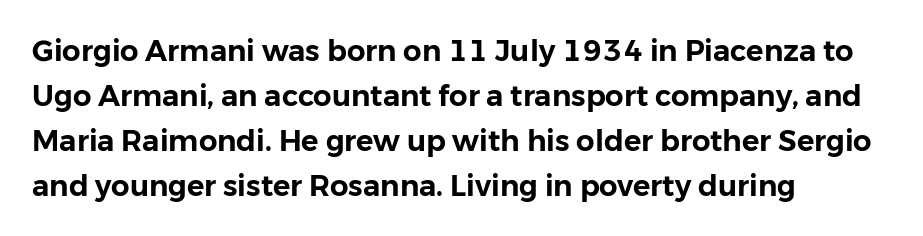
{"serif": "no", "italic": "no", "width": "normal", "stroke_contrast": "low", "x_height": "medium", "monospaced": "no", "underline": "no", "align": "left", "line_spacing": "normal", "line_spacing_ratio": 1.55, "letter_spacing": "normal", "letter_spacing_em": 0.0, "glyph_px": 29}
